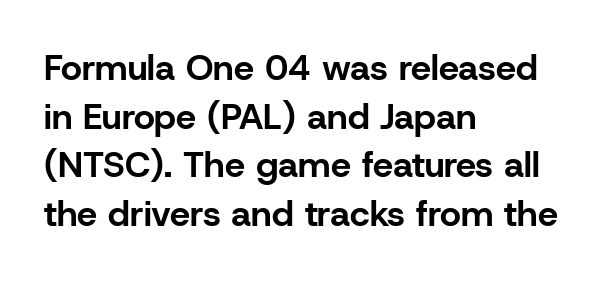
Q: Is the text bold? A: Yes.
Q: Is the text italic (slanted)? A: No, it is upright.
Q: Is the typeface a serif or a sans-serif typeface? A: Sans-serif.
Q: Is the text underlined? A: No.
Q: How is the paragraph aligned? A: Left-aligned.
Q: Is the spacing between letters normal or unusually wide? A: Normal.
Q: Is the spacing between lines tight, normal or loose? A: Normal.
Q: Width (condensed, normal, or wide)? A: Normal.
Q: Stroke contrast? A: Low.
Q: x-height? A: Medium.
Q: Monospaced? A: No.
